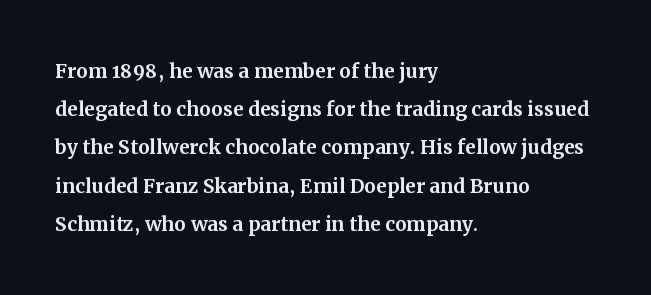
Q: Is the text italic (slanted)? A: No, it is upright.
Q: Is the text underlined? A: No.
Q: How is the paragraph aligned? A: Left-aligned.
Q: Is the spacing between letters normal or unusually wide? A: Normal.
Q: Is the spacing between lines tight, normal or loose? A: Normal.
